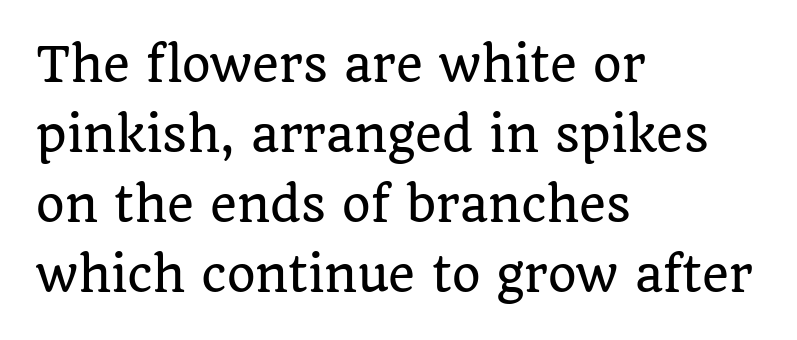
Only glyphs here, with clear space below each row. Posture: upright roman. This sample has the flowing, uneven cadence of proportional lettering. The tracking reads as untouched default to a designer's eye.
